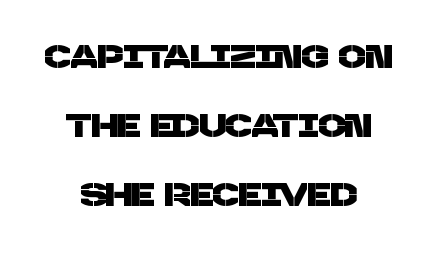
Serifs: no, the terminals of the letterforms are clean. Which margin do the lines hug? Neither — every line sits in the middle. In terms of leading, this rendering errs on the spacious side. The space beneath each line is pristine and unruled. The passage shown is typed in a proportional face where columns would drift.
